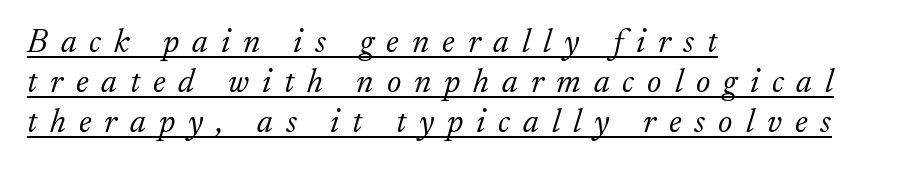
The image shows 34 px light serif type, italic (leaning right); set left-aligned, line spacing 1.18x, unusually wide letter spacing (+0.38 em), underlined; low stroke contrast and a small x-height.
